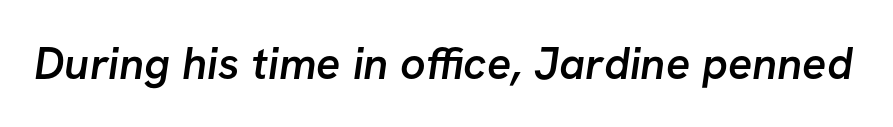
The strokes are fattened partway — semibold, not bold. Is this a fixed-width face? No — the glyphs have proportional, varying widths. Are there feet on the stems? There aren't — it's a sans. Check under the words: just untouched page. This rendering leaves character spacing at its baseline value.
